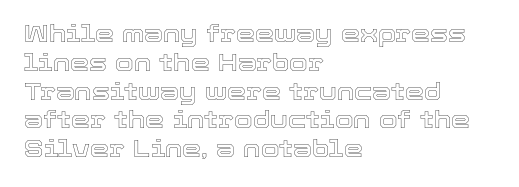
{"italic": "no", "underline": "no", "align": "left", "line_spacing_ratio": 1.2, "letter_spacing": "normal", "letter_spacing_em": 0.0, "glyph_px": 24}
